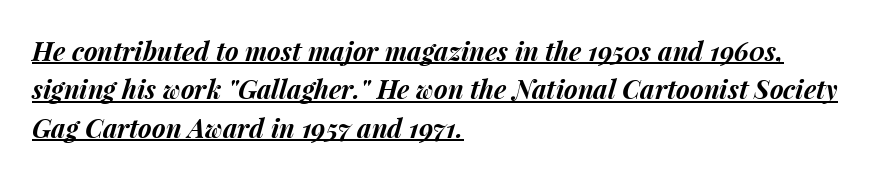
This sample keeps an unexceptional amount of space between lines. Underlined type. Strong, thick strokes mark this as bold type. The gaps between neighbouring characters are ordinary and unremarkable.
